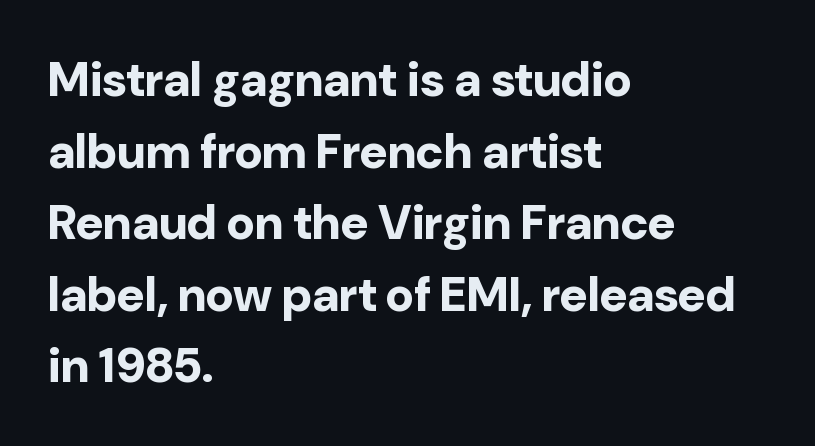
The image shows 48 px bold sans-serif type, upright; set left-aligned, normal line spacing (1.49x), normal letter spacing, not underlined; low stroke contrast and a medium x-height.
